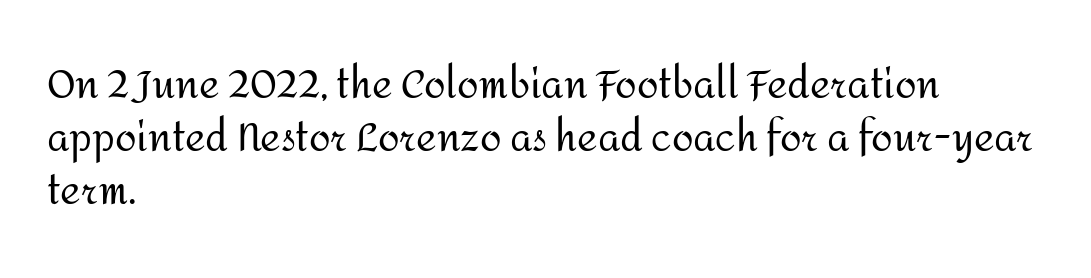
{"serif": "no", "italic": "no", "bold": "no", "weight": "regular", "width": "normal", "stroke_contrast": "medium", "x_height": "medium", "monospaced": "no", "underline": "no", "align": "left", "line_spacing": "normal", "line_spacing_ratio": 1.36, "letter_spacing": "normal", "letter_spacing_em": 0.0, "glyph_px": 39}
